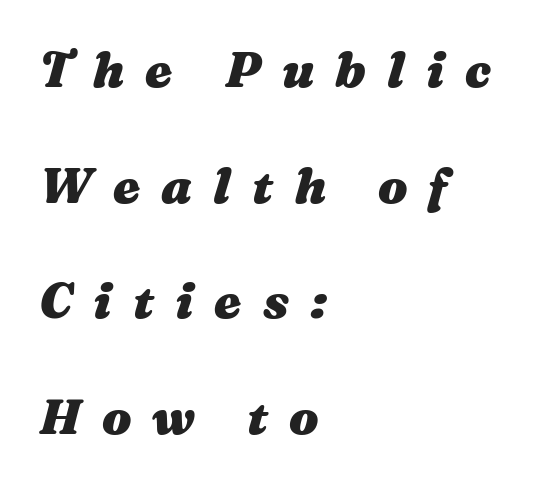
{"italic": "yes", "lean": "right", "slant_degrees": 16, "bold": "yes", "weight": "heavy", "width": "wide", "stroke_contrast": "medium", "x_height": "medium", "monospaced": "no", "underline": "no", "align": "left", "line_spacing": "loose", "line_spacing_ratio": 2.36, "letter_spacing": "wide", "letter_spacing_em": 0.43, "glyph_px": 49}
